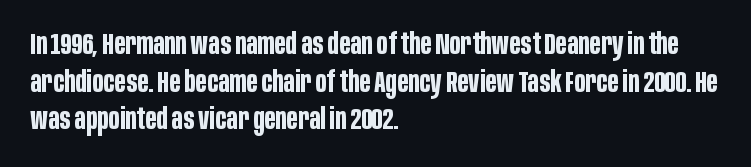
The image shows 29 px bold, condensed sans-serif type, upright; set left-aligned, normal line spacing (1.3x), normal letter spacing, not underlined; low stroke contrast and a large x-height.
